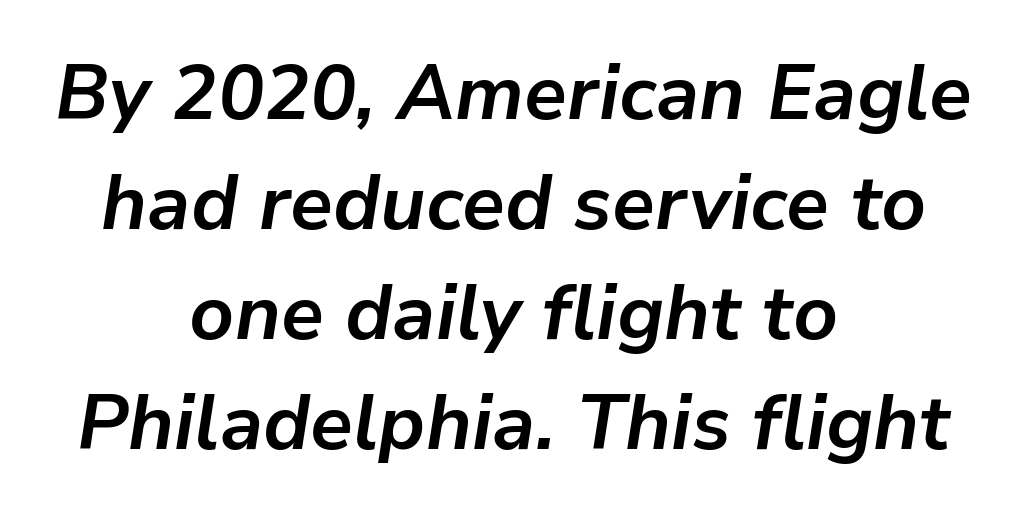
Q: Is the text bold? A: Yes.
Q: Is the text italic (slanted)? A: Yes, it leans right by about 9 degrees.
Q: Is the text underlined? A: No.
Q: How is the paragraph aligned? A: Centered.
Q: Is the spacing between letters normal or unusually wide? A: Normal.
Q: Is the spacing between lines tight, normal or loose? A: Normal.
Q: Width (condensed, normal, or wide)? A: Normal.
Q: Stroke contrast? A: Low.
Q: x-height? A: Medium.
Q: Monospaced? A: No.
